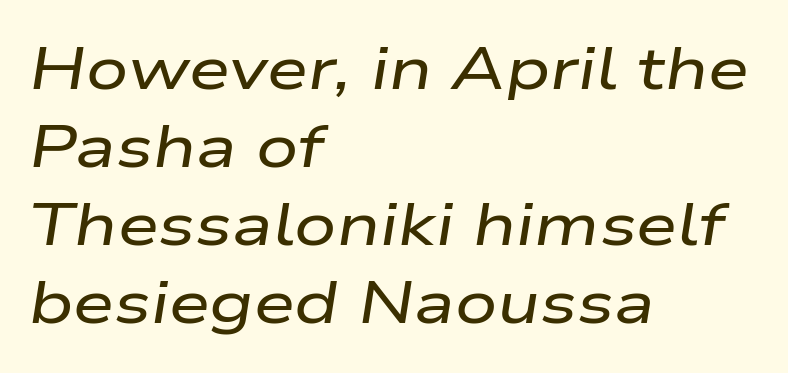
The image shows 59 px wide type, italic (leaning right); set left-aligned, normal line spacing (1.32x), normal letter spacing, not underlined; low stroke contrast and a medium x-height.
